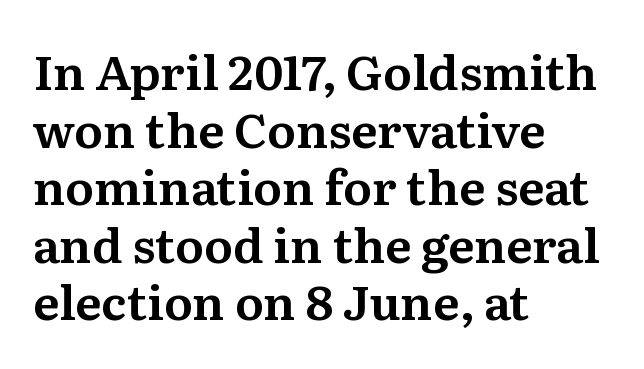
Q: Is the text italic (slanted)? A: No, it is upright.
Q: Is the typeface a serif or a sans-serif typeface? A: Serif.
Q: Is the text underlined? A: No.
Q: How is the paragraph aligned? A: Left-aligned.
Q: Is the spacing between letters normal or unusually wide? A: Normal.
Q: Width (condensed, normal, or wide)? A: Normal.
Q: Stroke contrast? A: Medium.
Q: x-height? A: Medium.
Q: Monospaced? A: No.
